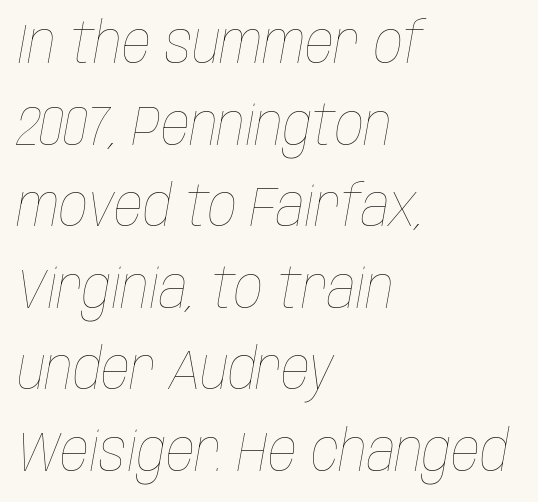
{"italic": "yes", "lean": "right", "slant_degrees": 10, "bold": "no", "weight": "thin", "width": "condensed", "stroke_contrast": "low", "x_height": "large", "monospaced": "no", "underline": "no", "align": "left", "line_spacing": "normal", "line_spacing_ratio": 1.43, "letter_spacing": "normal", "letter_spacing_em": 0.0, "glyph_px": 57}
